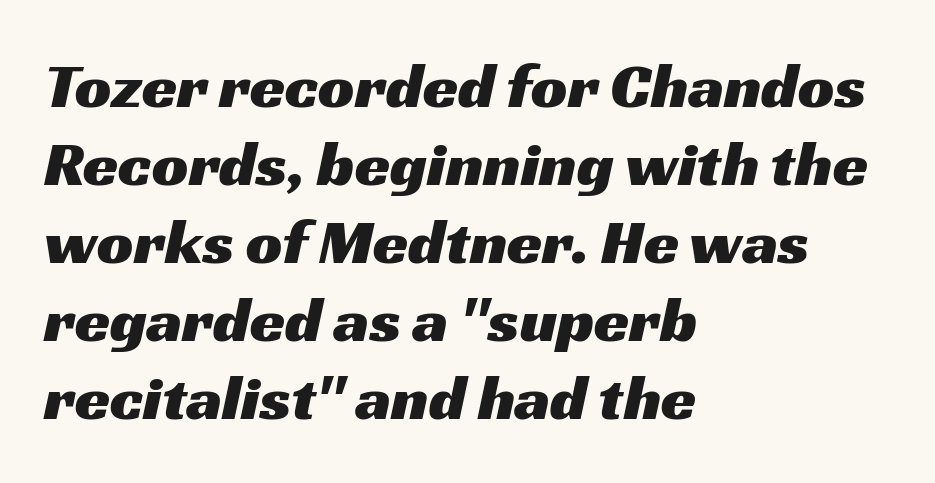
The letters advance in unequal steps, a hallmark of proportional type. The glyphs in this specimen are sans serif. Rule under the text: the space is simply empty. Leftover space on each line is placed entirely after the last word. No extra tracking has been applied to these lines.
